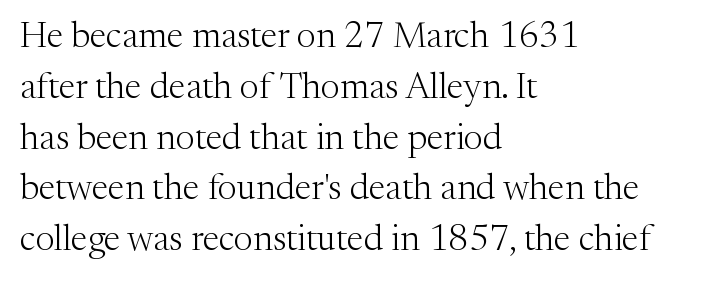
Q: Is the text bold? A: No.
Q: Is the text italic (slanted)? A: No, it is upright.
Q: Is the typeface a serif or a sans-serif typeface? A: Serif.
Q: Is the text underlined? A: No.
Q: How is the paragraph aligned? A: Left-aligned.
Q: Is the spacing between letters normal or unusually wide? A: Normal.
Q: Is the spacing between lines tight, normal or loose? A: Normal.
Q: Width (condensed, normal, or wide)? A: Normal.
Q: Stroke contrast? A: Medium.
Q: x-height? A: Medium.
Q: Monospaced? A: No.
